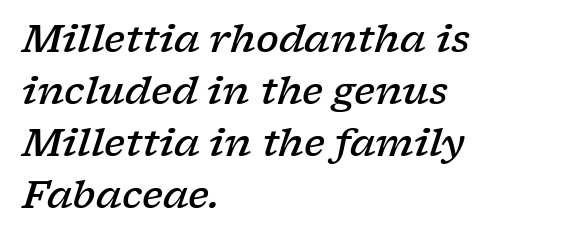
Q: Is the text bold? A: Semi-bold.
Q: Is the text italic (slanted)? A: Yes, it leans right by about 17 degrees.
Q: Is the typeface a serif or a sans-serif typeface? A: Serif.
Q: Is the text underlined? A: No.
Q: How is the paragraph aligned? A: Left-aligned.
Q: Is the spacing between letters normal or unusually wide? A: Normal.
Q: Is the spacing between lines tight, normal or loose? A: Normal.
Q: Width (condensed, normal, or wide)? A: Wide.
Q: Stroke contrast? A: Low.
Q: x-height? A: Medium.
Q: Monospaced? A: No.
